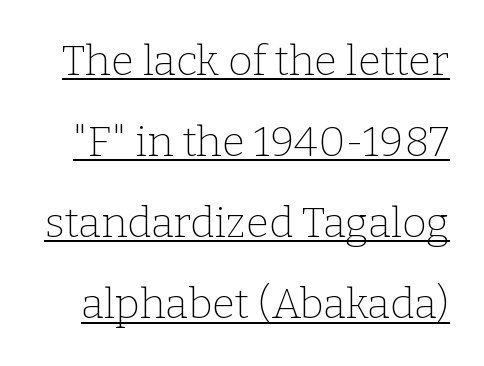
{"serif": "yes", "italic": "no", "bold": "no", "weight": "thin", "width": "normal", "stroke_contrast": "low", "x_height": "medium", "monospaced": "no", "underline": "yes", "line_spacing": "loose", "line_spacing_ratio": 1.93, "letter_spacing": "normal", "letter_spacing_em": 0.0, "glyph_px": 42}
